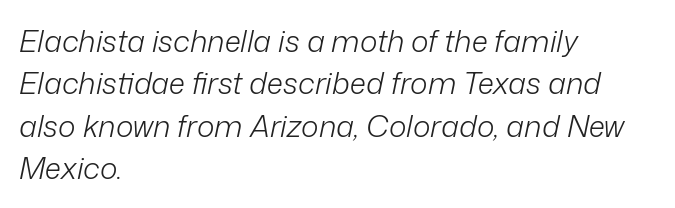
Q: Is the text bold? A: No.
Q: Is the text italic (slanted)? A: Yes, it leans right by about 12 degrees.
Q: Is the text underlined? A: No.
Q: How is the paragraph aligned? A: Left-aligned.
Q: Is the spacing between letters normal or unusually wide? A: Normal.
Q: Is the spacing between lines tight, normal or loose? A: Normal.
Q: Width (condensed, normal, or wide)? A: Normal.
Q: Stroke contrast? A: Low.
Q: x-height? A: Medium.
Q: Monospaced? A: No.
